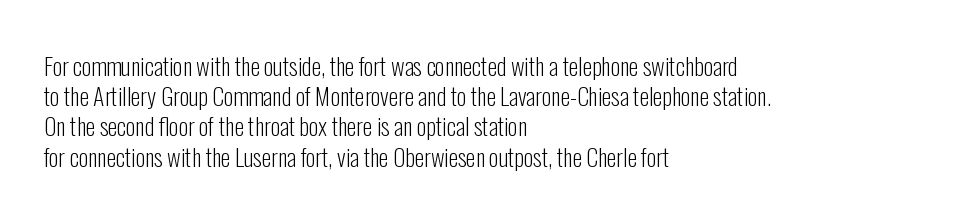
Q: Is the text bold? A: No.
Q: Is the text italic (slanted)? A: No, it is upright.
Q: Is the text underlined? A: No.
Q: How is the paragraph aligned? A: Left-aligned.
Q: Is the spacing between letters normal or unusually wide? A: Normal.
Q: Is the spacing between lines tight, normal or loose? A: Normal.
